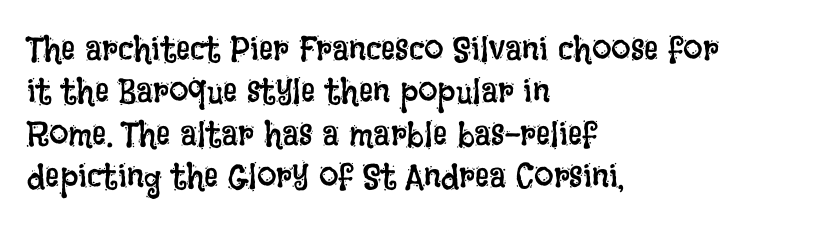
The image shows 35 px regular-weight, condensed type, upright; set left-aligned, line spacing 1.21x, normal letter spacing, not underlined; low stroke contrast and a large x-height.
